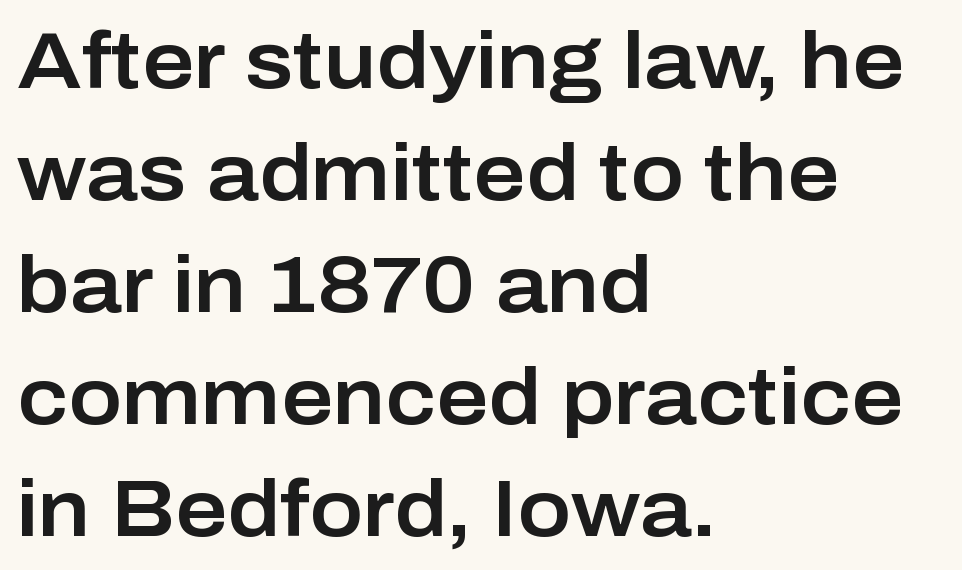
Rows of type keep a routine distance in the vertical direction. The specimen reads as upright at a glance. No extra tracking has been applied to these lines. Stroke terminals: plain, sans-serif.
